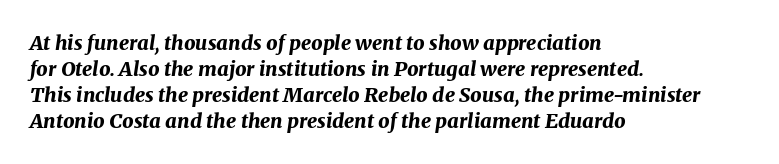
The image shows 20 px bold type, italic (leaning right); set left-aligned, normal line spacing (1.3x), normal letter spacing, not underlined.
